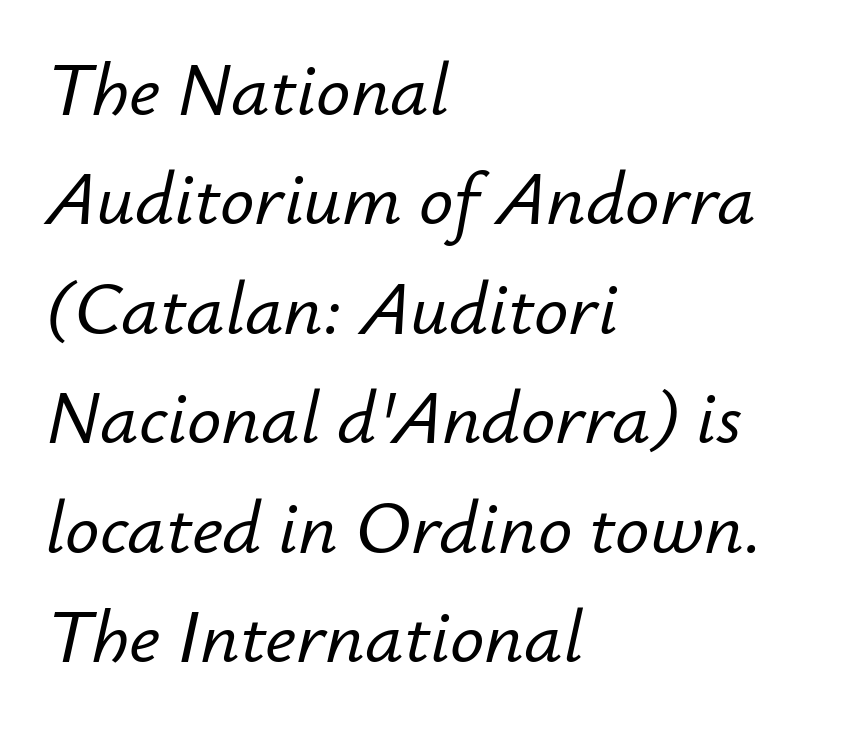
{"italic": "yes", "lean": "right", "slant_degrees": 12, "width": "normal", "stroke_contrast": "low", "x_height": "small", "monospaced": "no", "underline": "no", "align": "left", "line_spacing": "normal", "line_spacing_ratio": 1.44, "letter_spacing": "normal", "letter_spacing_em": 0.0, "glyph_px": 76}
